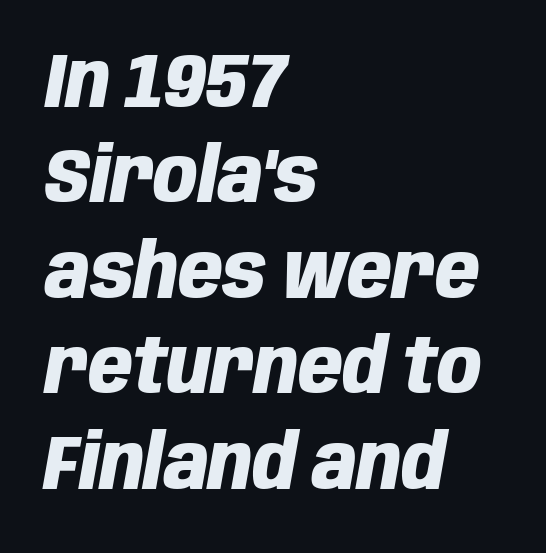
Q: Is the text bold? A: Yes.
Q: Is the text italic (slanted)? A: Yes, it leans right by about 10 degrees.
Q: Is the text underlined? A: No.
Q: How is the paragraph aligned? A: Left-aligned.
Q: Is the spacing between letters normal or unusually wide? A: Normal.
Q: Width (condensed, normal, or wide)? A: Condensed.
Q: Stroke contrast? A: Low.
Q: x-height? A: Large.
Q: Monospaced? A: No.
